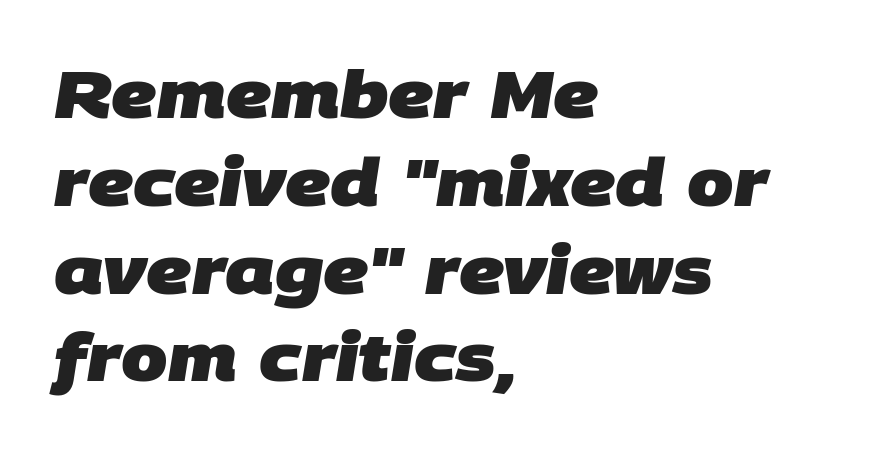
The image shows 66 px heavy sans-serif type; set left-aligned, normal line spacing (1.33x), normal letter spacing, not underlined; low stroke contrast and a large x-height.
